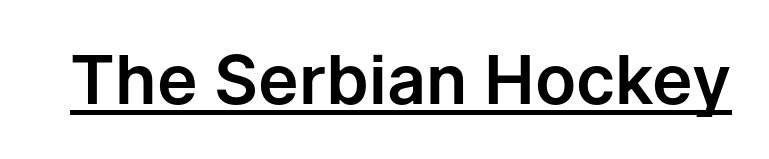
Q: Is the text italic (slanted)? A: No, it is upright.
Q: Is the typeface a serif or a sans-serif typeface? A: Sans-serif.
Q: Is the text underlined? A: Yes.
Q: Is the spacing between letters normal or unusually wide? A: Normal.
Q: Width (condensed, normal, or wide)? A: Normal.
Q: Stroke contrast? A: Low.
Q: x-height? A: Medium.
Q: Monospaced? A: No.
